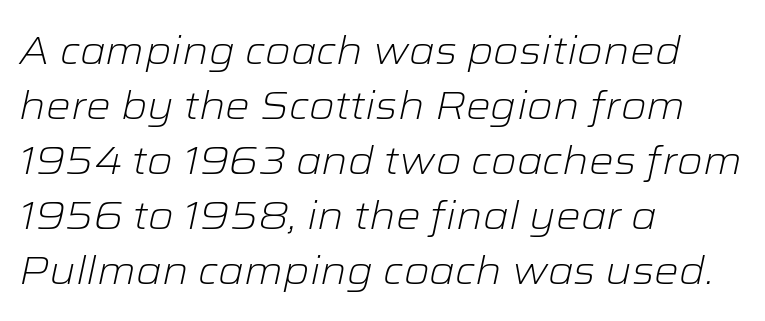
Compared with ordinary roman type, these characters are visibly tilted. Weight: not bold — regular or lighter. This rendering features lettering with no underline. Character widths vary here, with narrow letters taking less room than wide ones.
